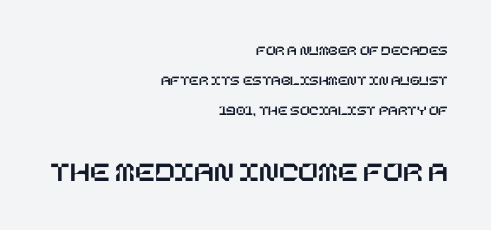
Between one letter and the next there's only the usual sliver of space. One-word summary of the alignment: right. A typesetter would call this leading open, well beyond the default. Underlining? Definitely not there.
